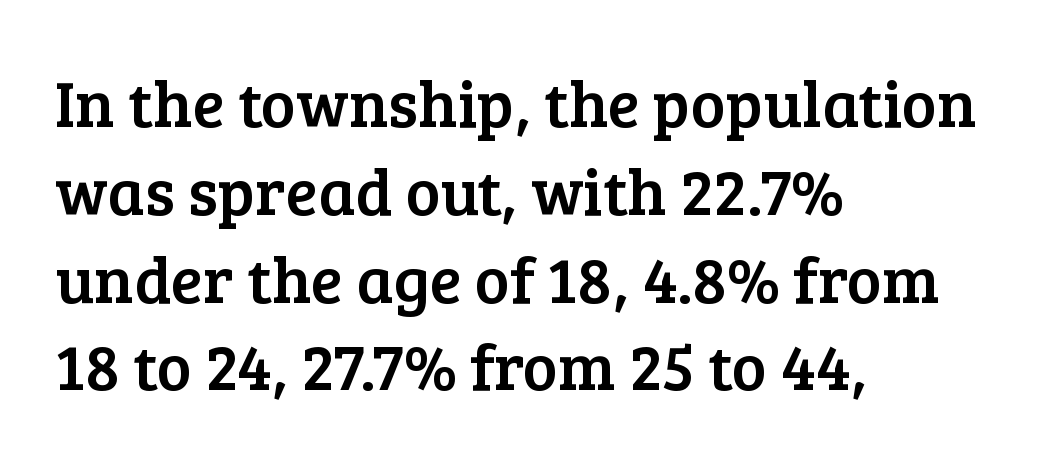
The image shows 66 px serif type, upright; set left-aligned, normal line spacing (1.33x), normal letter spacing, not underlined; low stroke contrast and a medium x-height.
